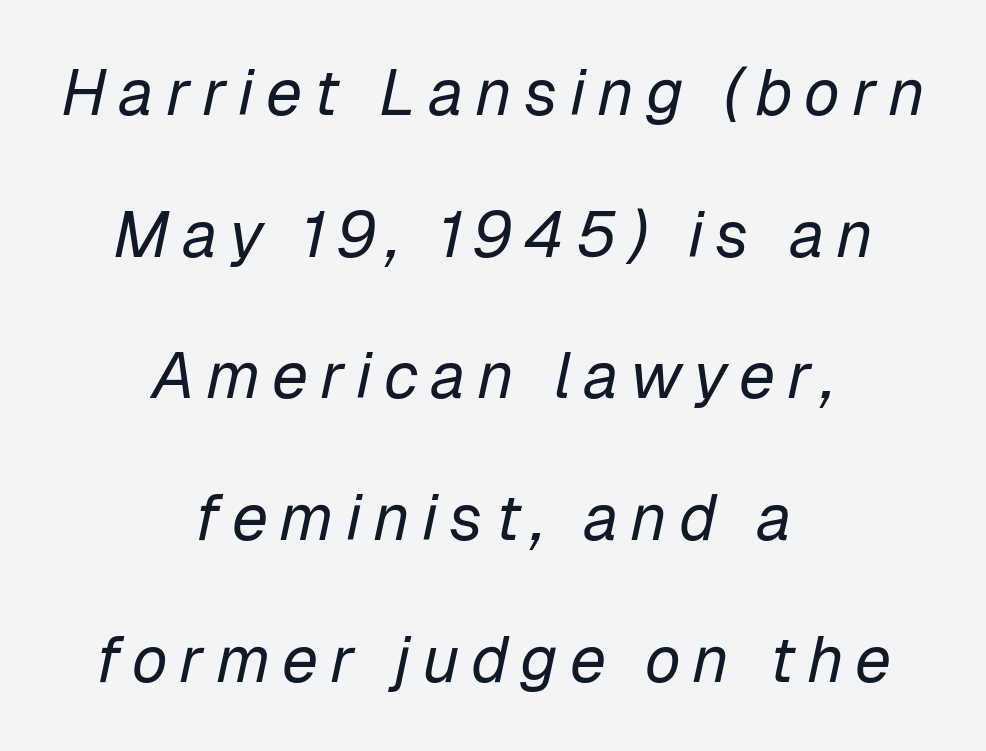
You can tell it's italic because the verticals aren't actually vertical. This sample has the flowing, uneven cadence of proportional lettering. The rendering uses a large line-height, opening up the rows. The space beneath each line is pristine and unruled.
